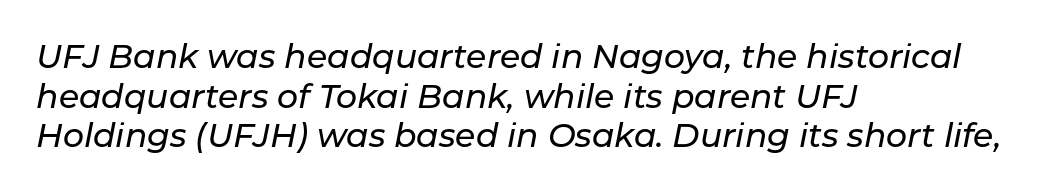
The image shows 33 px text type, italic (leaning right); set left-aligned, line spacing 1.2x, normal letter spacing, not underlined; low stroke contrast and a medium x-height.
